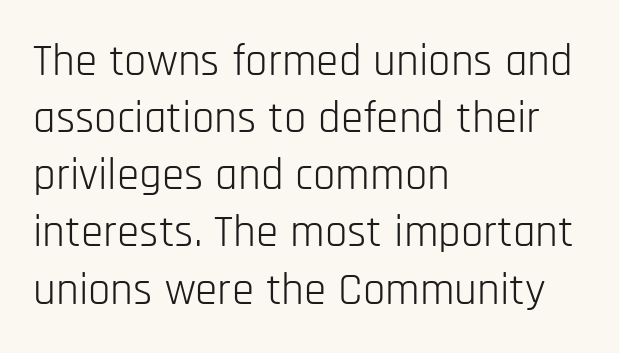
The image shows 45 px light, condensed sans-serif type, upright; set left-aligned, normal line spacing (1.27x), normal letter spacing, not underlined; low stroke contrast and a large x-height.
